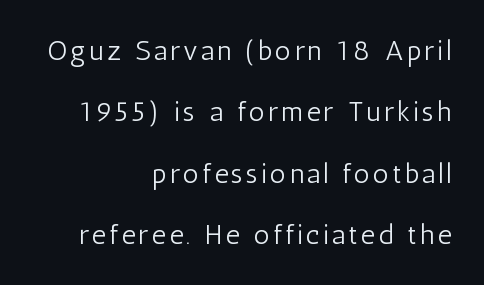
Q: Is the text bold? A: No.
Q: Is the text italic (slanted)? A: No, it is upright.
Q: Is the typeface a serif or a sans-serif typeface? A: Sans-serif.
Q: Is the text underlined? A: No.
Q: How is the paragraph aligned? A: Right-aligned.
Q: Is the spacing between lines tight, normal or loose? A: Loose.
Q: Width (condensed, normal, or wide)? A: Condensed.
Q: Stroke contrast? A: Low.
Q: x-height? A: Medium.
Q: Monospaced? A: No.
